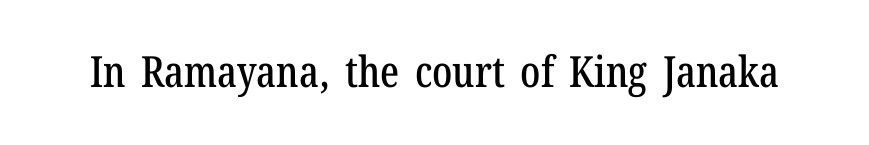
{"serif": "yes", "italic": "no", "width": "condensed", "stroke_contrast": "low", "x_height": "medium", "monospaced": "no", "underline": "no", "letter_spacing": "normal", "letter_spacing_em": 0.0, "glyph_px": 43}
